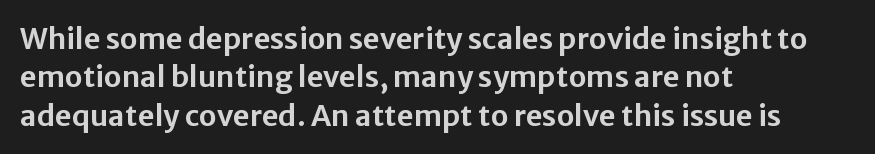
Baseline-to-baseline distance is the conventional proportion of letter height. This sample is left-justified, so line endings fall wherever the words run out. The face used here is proportionally spaced, like ordinary book or web type. Has an underline been added? It has not. In terms of letterform style, serifs are entirely absent. Style check: upright.
